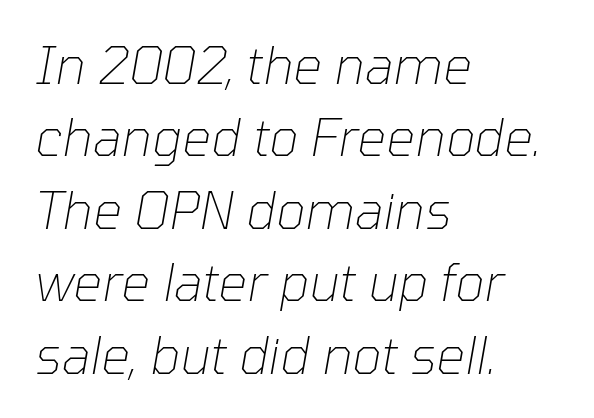
Q: Is the text bold? A: No.
Q: Is the text italic (slanted)? A: Yes, it leans right by about 10 degrees.
Q: Is the text underlined? A: No.
Q: How is the paragraph aligned? A: Left-aligned.
Q: Is the spacing between letters normal or unusually wide? A: Normal.
Q: Is the spacing between lines tight, normal or loose? A: Normal.
Q: Width (condensed, normal, or wide)? A: Normal.
Q: Stroke contrast? A: Low.
Q: x-height? A: Medium.
Q: Monospaced? A: No.
